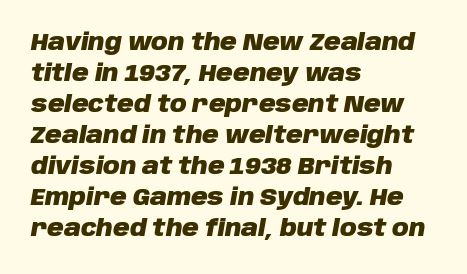
The image shows 23 px bold type, italic (leaning right); set left-aligned, normal line spacing (1.35x), normal letter spacing, not underlined.
